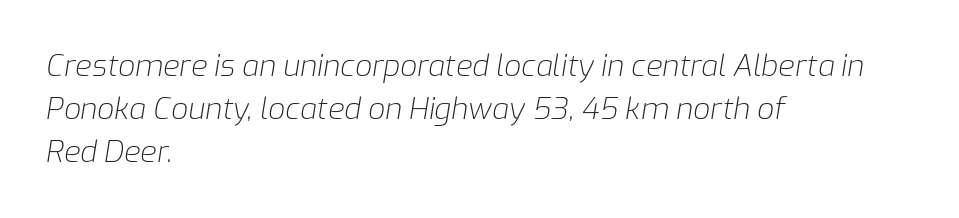
This sample keeps an unexceptional amount of space between lines. Nobody drew a line under any word here. Think standard paragraph weight, or any step lighter than that. Each letter keeps its own natural width here, so spacing adapts to shape.
